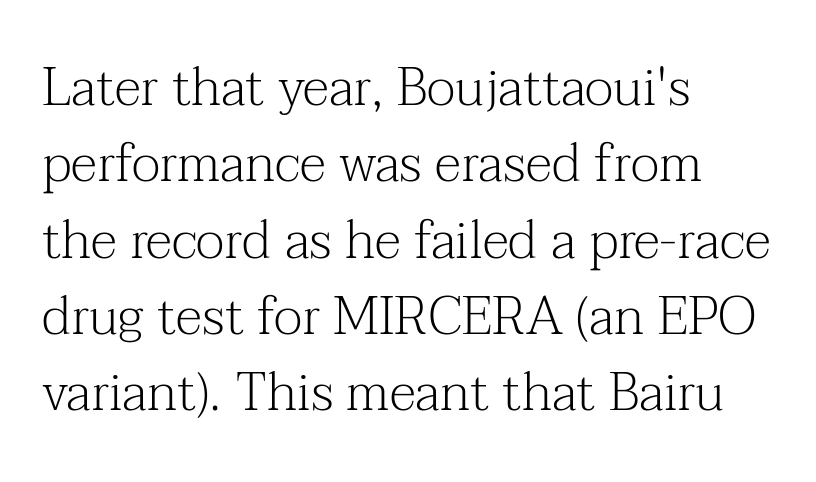
{"serif": "yes", "italic": "no", "bold": "no", "weight": "light", "width": "normal", "stroke_contrast": "medium", "x_height": "medium", "monospaced": "no", "underline": "no", "align": "left", "line_spacing": "normal", "line_spacing_ratio": 1.44, "letter_spacing": "normal", "letter_spacing_em": 0.0, "glyph_px": 53}
